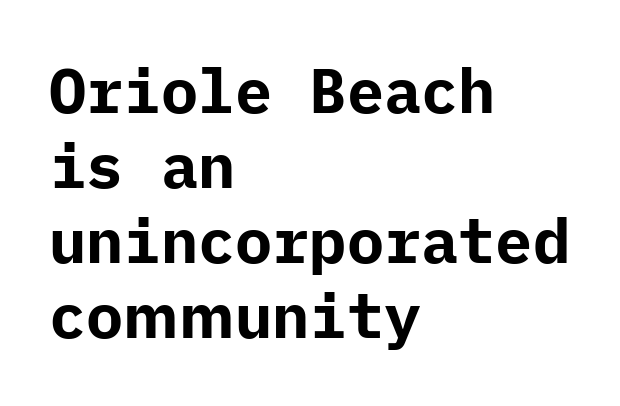
Q: Is the text bold? A: Yes.
Q: Is the text italic (slanted)? A: No, it is upright.
Q: Is the typeface a serif or a sans-serif typeface? A: Sans-serif.
Q: Is the text underlined? A: No.
Q: How is the paragraph aligned? A: Left-aligned.
Q: Is the spacing between letters normal or unusually wide? A: Normal.
Q: Width (condensed, normal, or wide)? A: Normal.
Q: Stroke contrast? A: Low.
Q: x-height? A: Medium.
